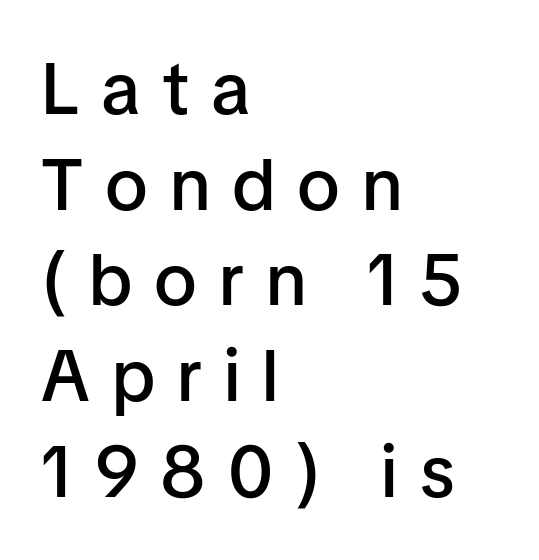
Q: Is the text bold? A: Semi-bold.
Q: Is the text italic (slanted)? A: No, it is upright.
Q: Is the typeface a serif or a sans-serif typeface? A: Sans-serif.
Q: Is the text underlined? A: No.
Q: How is the paragraph aligned? A: Left-aligned.
Q: Is the spacing between letters normal or unusually wide? A: Unusually wide.
Q: Is the spacing between lines tight, normal or loose? A: Normal.
Q: Width (condensed, normal, or wide)? A: Normal.
Q: Stroke contrast? A: Low.
Q: x-height? A: Medium.
Q: Monospaced? A: No.
